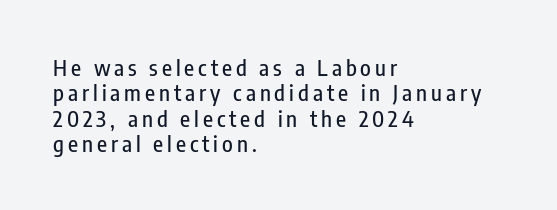
Q: Is the text italic (slanted)? A: No, it is upright.
Q: Is the text underlined? A: No.
Q: How is the paragraph aligned? A: Left-aligned.
Q: Is the spacing between lines tight, normal or loose? A: Tight.
